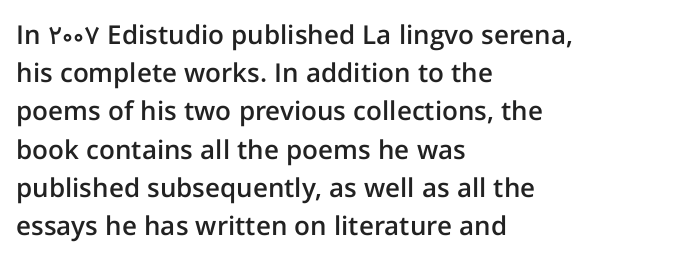
{"italic": "no", "bold": "semi", "underline": "no", "align": "left", "line_spacing": "normal", "line_spacing_ratio": 1.47, "letter_spacing": "normal", "letter_spacing_em": 0.0, "glyph_px": 26}
